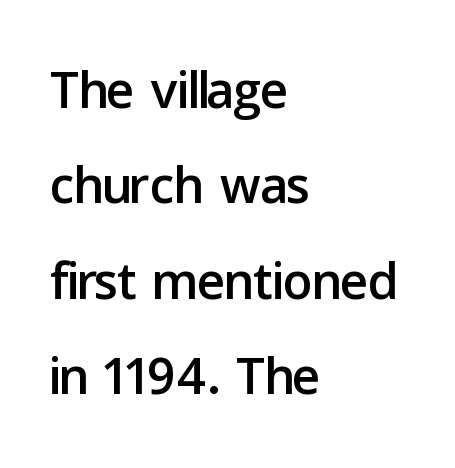
The image shows 74 px sans-serif type, upright; set left-aligned, normal line spacing (1.29x), normal letter spacing, not underlined; low stroke contrast and a medium x-height.
